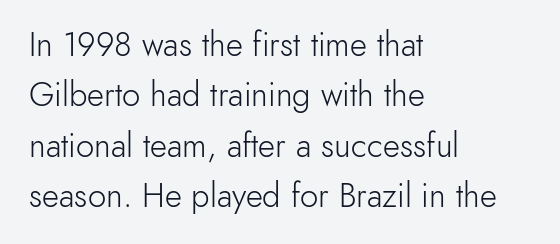
Q: Is the text bold? A: No.
Q: Is the text italic (slanted)? A: No, it is upright.
Q: Is the typeface a serif or a sans-serif typeface? A: Sans-serif.
Q: Is the text underlined? A: No.
Q: How is the paragraph aligned? A: Left-aligned.
Q: Is the spacing between letters normal or unusually wide? A: Normal.
Q: Is the spacing between lines tight, normal or loose? A: Normal.
Q: Width (condensed, normal, or wide)? A: Normal.
Q: x-height? A: Small.
Q: Monospaced? A: No.
